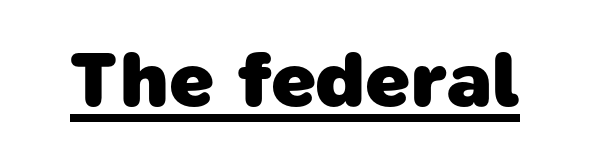
{"serif": "no", "bold": "yes", "weight": "heavy", "width": "normal", "stroke_contrast": "low", "x_height": "medium", "monospaced": "no", "underline": "yes", "letter_spacing": "normal", "letter_spacing_em": 0.0, "glyph_px": 79}
